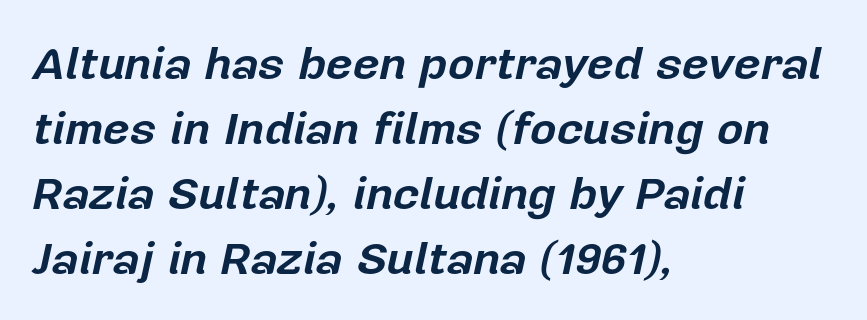
Q: Is the text bold? A: Yes.
Q: Is the text italic (slanted)? A: Yes, it leans right by about 12 degrees.
Q: Is the text underlined? A: No.
Q: How is the paragraph aligned? A: Left-aligned.
Q: Is the spacing between letters normal or unusually wide? A: Normal.
Q: Is the spacing between lines tight, normal or loose? A: Normal.
Q: Width (condensed, normal, or wide)? A: Normal.
Q: Stroke contrast? A: Low.
Q: x-height? A: Medium.
Q: Monospaced? A: No.
